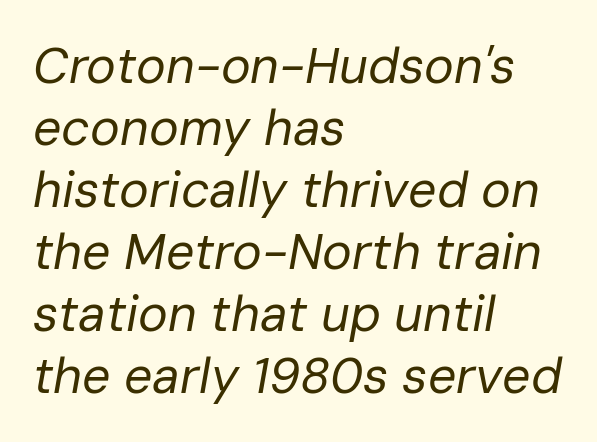
Q: Is the text bold? A: No.
Q: Is the text italic (slanted)? A: Yes, it leans right by about 10 degrees.
Q: Is the text underlined? A: No.
Q: How is the paragraph aligned? A: Left-aligned.
Q: Is the spacing between letters normal or unusually wide? A: Normal.
Q: Width (condensed, normal, or wide)? A: Normal.
Q: Stroke contrast? A: Low.
Q: x-height? A: Medium.
Q: Monospaced? A: No.
